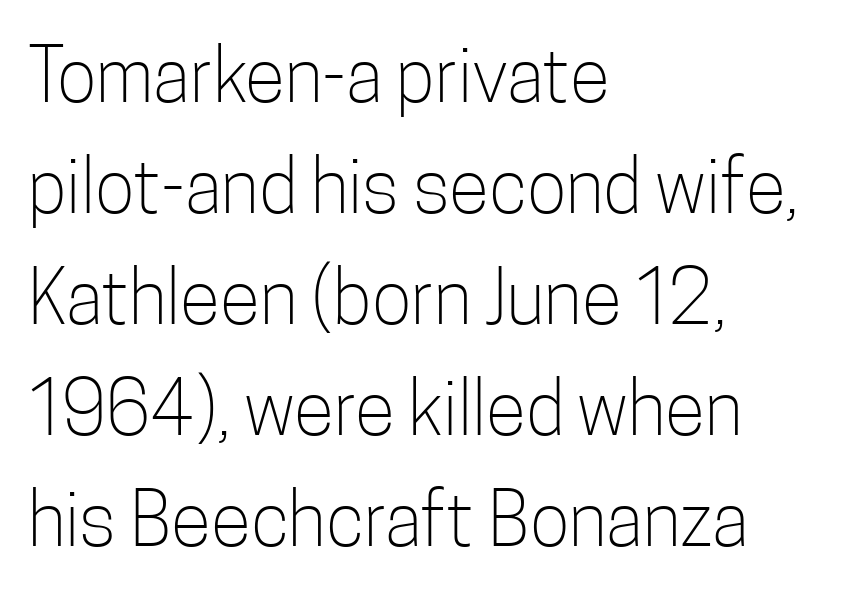
The image shows 74 px light, condensed sans-serif type, upright; set left-aligned, normal line spacing (1.5x), normal letter spacing, not underlined; low stroke contrast and a medium x-height.
